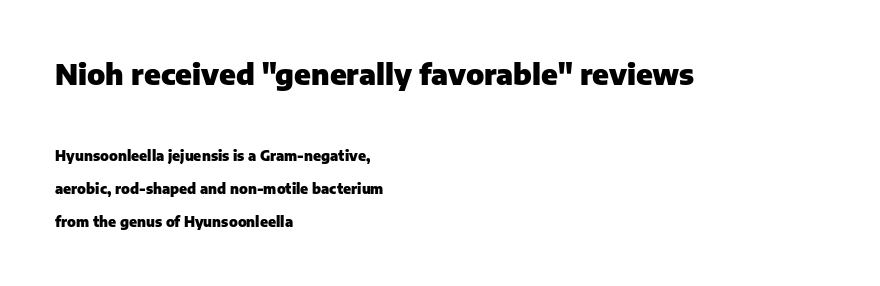
This sample uses a sans-serif face. As a designer I'd log this as weight 700, bold. Reading down the block, your eye returns to a fixed left position each line. Horizontal bands of white between lines are thick stripes.
